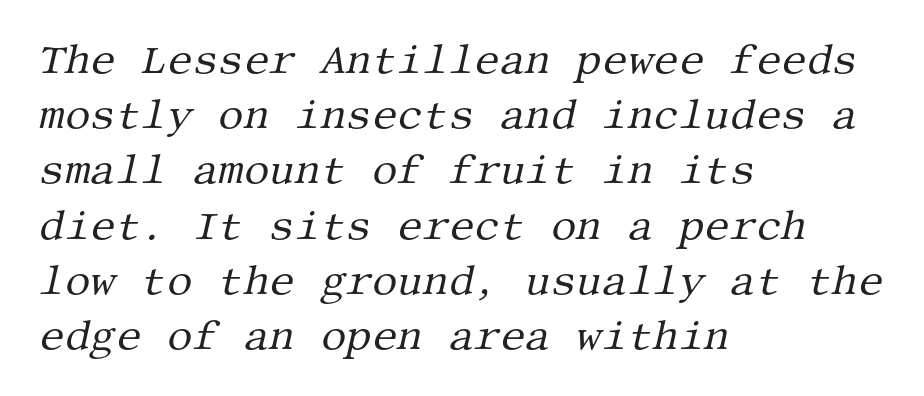
The glyphs look as if they've been sheared to an angle. The compositor pushed each line to the left boundary. Is the type heavy? It reads as light-to-regular instead. The lines sit at an ordinary, default distance from one another.
